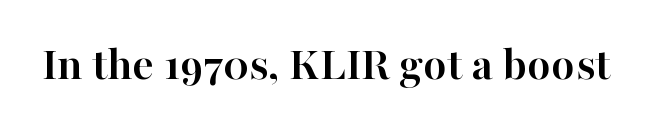
Q: Is the text bold? A: Yes.
Q: Is the text italic (slanted)? A: No, it is upright.
Q: Is the typeface a serif or a sans-serif typeface? A: Serif.
Q: Is the text underlined? A: No.
Q: Is the spacing between letters normal or unusually wide? A: Normal.
Q: Width (condensed, normal, or wide)? A: Normal.
Q: Stroke contrast? A: High.
Q: x-height? A: Medium.
Q: Monospaced? A: No.
